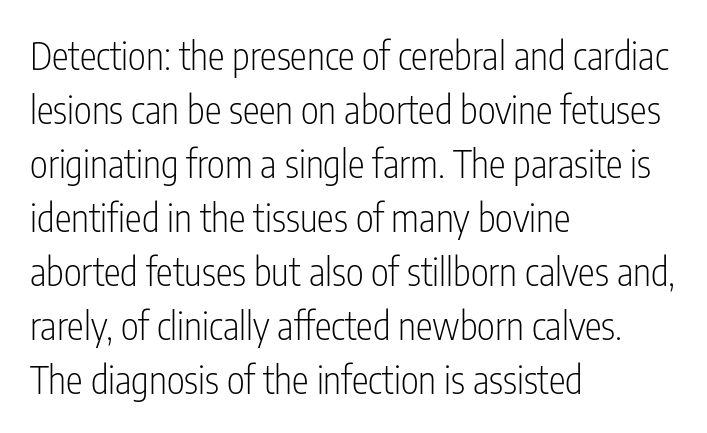
The image shows 38 px light, condensed sans-serif type, upright; set left-aligned, normal line spacing (1.42x), normal letter spacing, not underlined; low stroke contrast and a medium x-height.
